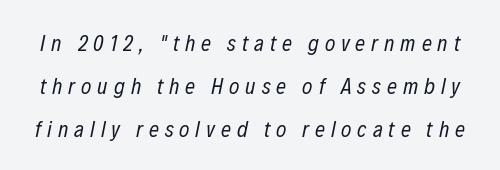
Q: Is the text bold? A: No.
Q: Is the text italic (slanted)? A: Yes, it leans right by about 12 degrees.
Q: Is the text underlined? A: No.
Q: Is the spacing between letters normal or unusually wide? A: Unusually wide.
Q: Is the spacing between lines tight, normal or loose? A: Loose.
